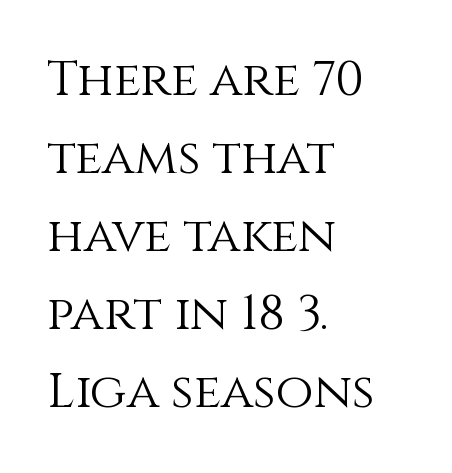
How are the letters spaced? Ordinarily, with no added tracking. All the whitespace from short lines collects on the right. Only glyphs here, with clear space below each row. Vertically, the passage feels balanced, rows spaced as you'd expect.
